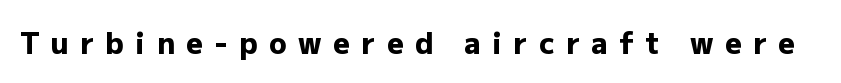
{"serif": "no", "italic": "no", "bold": "yes", "weight": "heavy", "width": "normal", "stroke_contrast": "low", "x_height": "medium", "monospaced": "no", "underline": "no", "letter_spacing": "wide", "letter_spacing_em": 0.4, "glyph_px": 29}
